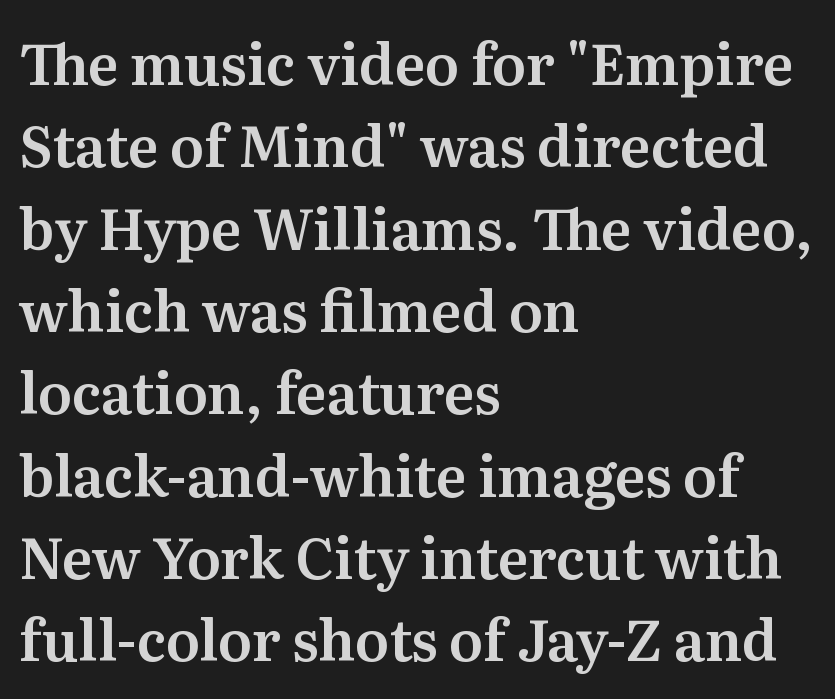
Q: Is the text italic (slanted)? A: No, it is upright.
Q: Is the typeface a serif or a sans-serif typeface? A: Serif.
Q: Is the text underlined? A: No.
Q: How is the paragraph aligned? A: Left-aligned.
Q: Is the spacing between letters normal or unusually wide? A: Normal.
Q: Is the spacing between lines tight, normal or loose? A: Normal.
Q: Width (condensed, normal, or wide)? A: Normal.
Q: Stroke contrast? A: Medium.
Q: x-height? A: Medium.
Q: Monospaced? A: No.
